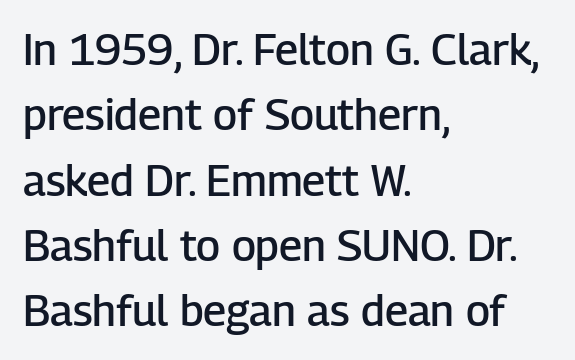
The image shows 43 px semibold sans-serif type, upright; set left-aligned, normal line spacing (1.52x), normal letter spacing, not underlined; low stroke contrast and a medium x-height.
